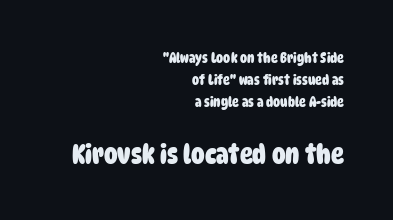
Its strokes are broad and dark, the hallmark of bold type. Honestly, the row spacing looks completely unremarkable. Leftover space on each line is placed entirely before the opening word. How are the letters spaced? Ordinarily, with no added tracking. A clean baseline with only descenders dipping below it.
